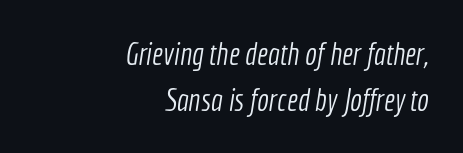
{"serif": "no", "bold": "no", "weight": "light", "width": "condensed", "x_height": "medium", "monospaced": "no", "underline": "no", "align": "right", "line_spacing": "normal", "line_spacing_ratio": 1.48, "letter_spacing": "normal", "letter_spacing_em": 0.0, "glyph_px": 31}
